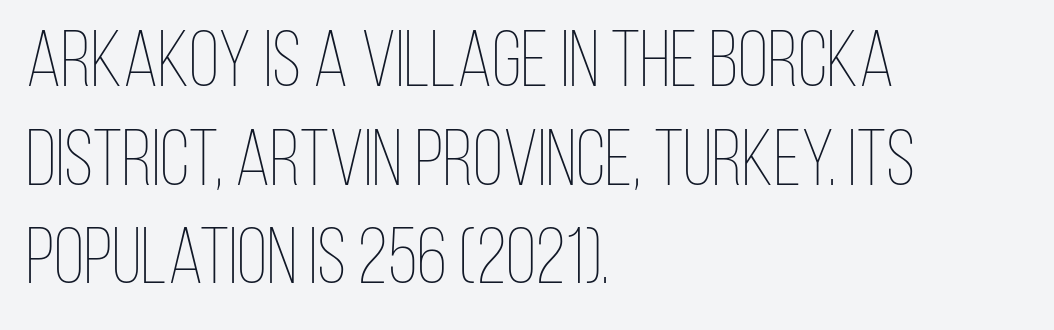
{"italic": "no", "bold": "no", "weight": "thin", "width": "condensed", "stroke_contrast": "low", "x_height": "large", "monospaced": "no", "underline": "no", "align": "left", "line_spacing": "normal", "line_spacing_ratio": 1.25, "letter_spacing": "normal", "letter_spacing_em": 0.0, "glyph_px": 79}
